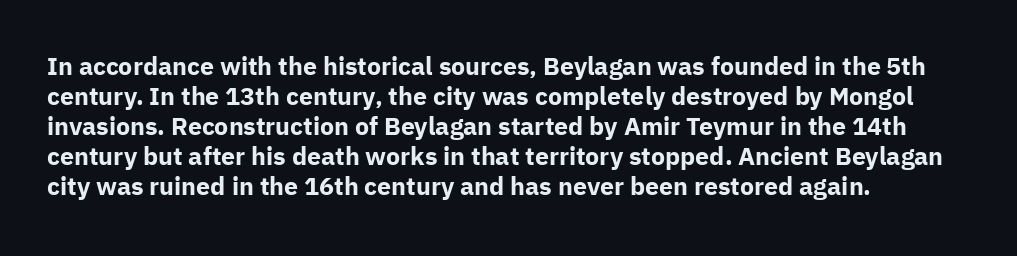
Default kerning and tracking; the words read as compact shapes. The letters stand upright; this is a roman face. Pretty heavy lettering here — definitely bold. The words here are not underlined.
